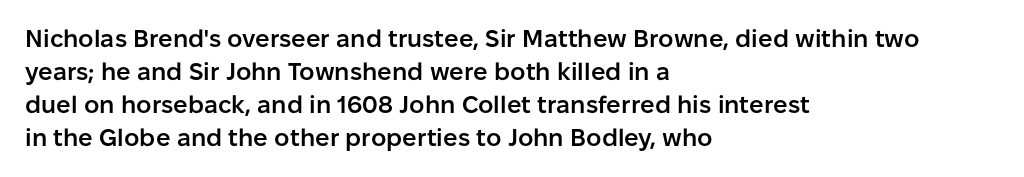
Q: Is the text bold? A: Semi-bold.
Q: Is the text italic (slanted)? A: No, it is upright.
Q: Is the text underlined? A: No.
Q: How is the paragraph aligned? A: Left-aligned.
Q: Is the spacing between letters normal or unusually wide? A: Normal.
Q: Is the spacing between lines tight, normal or loose? A: Normal.
